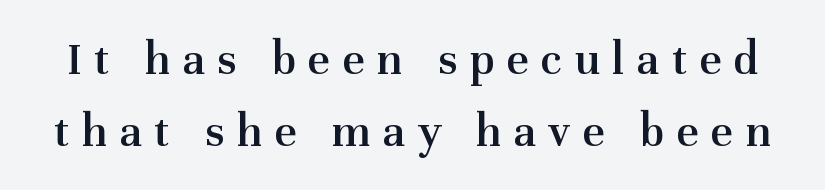
The image shows 48 px semibold serif type, upright; set normal line spacing (1.49x), unusually wide letter spacing (+0.26 em), not underlined; medium stroke contrast and a medium x-height.
